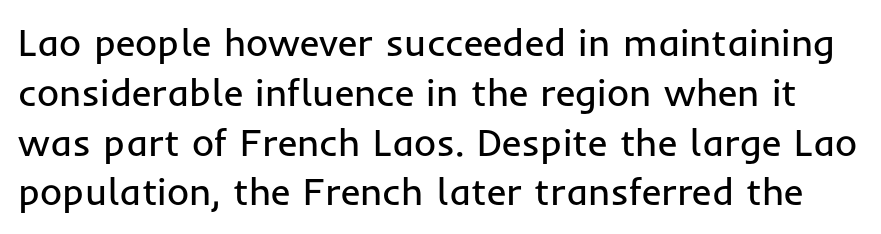
{"serif": "no", "italic": "no", "bold": "no", "weight": "regular", "width": "normal", "stroke_contrast": "low", "x_height": "medium", "monospaced": "no", "underline": "no", "line_spacing": "normal", "line_spacing_ratio": 1.31, "letter_spacing": "normal", "letter_spacing_em": 0.0, "glyph_px": 38}
